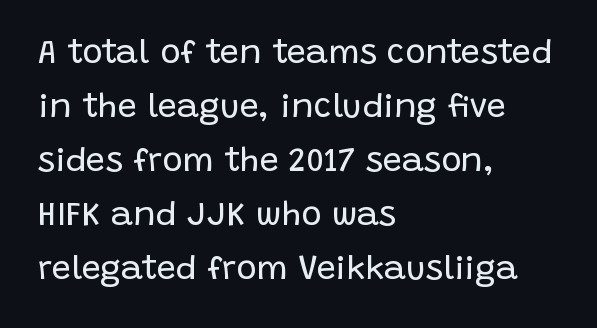
Q: Is the text bold? A: No.
Q: Is the text italic (slanted)? A: No, it is upright.
Q: Is the typeface a serif or a sans-serif typeface? A: Sans-serif.
Q: Is the text underlined? A: No.
Q: How is the paragraph aligned? A: Left-aligned.
Q: Is the spacing between letters normal or unusually wide? A: Normal.
Q: Is the spacing between lines tight, normal or loose? A: Normal.
Q: Width (condensed, normal, or wide)? A: Normal.
Q: Stroke contrast? A: Low.
Q: x-height? A: Large.
Q: Monospaced? A: No.
